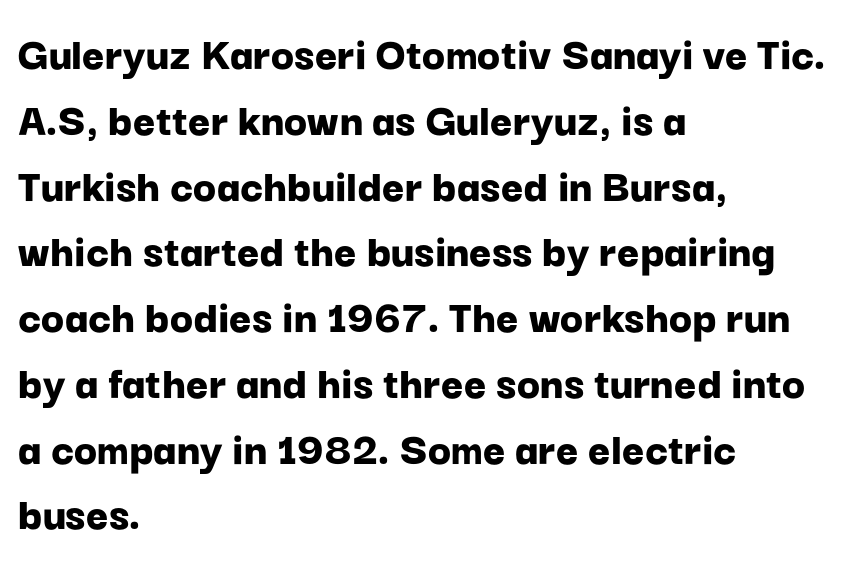
{"serif": "no", "italic": "no", "bold": "yes", "weight": "bold", "width": "normal", "stroke_contrast": "low", "x_height": "medium", "monospaced": "no", "underline": "no", "align": "left", "line_spacing": "normal", "line_spacing_ratio": 1.37, "letter_spacing": "normal", "letter_spacing_em": 0.0, "glyph_px": 48}
